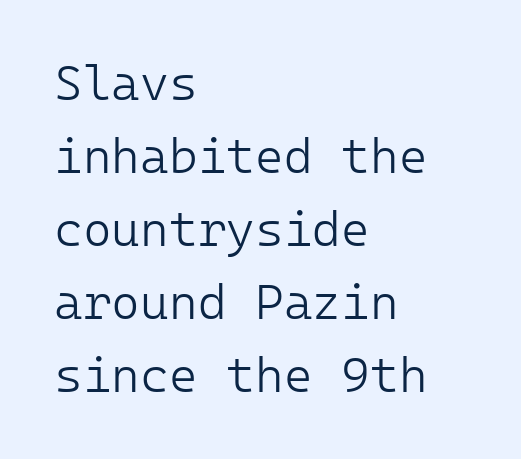
Nope, no serifs anywhere on these letters. The passage shown stacks its lines at a standard gap. The typesetter chose a ragged-right arrangement here. It's the straight-up-and-down kind of type.
